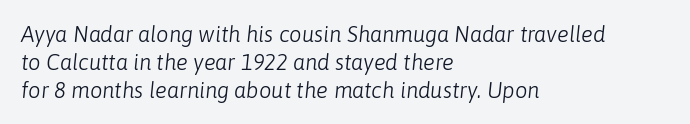
The image shows 22 px text type, italic (leaning right); set left-aligned, normal line spacing (1.27x), normal letter spacing, not underlined.
